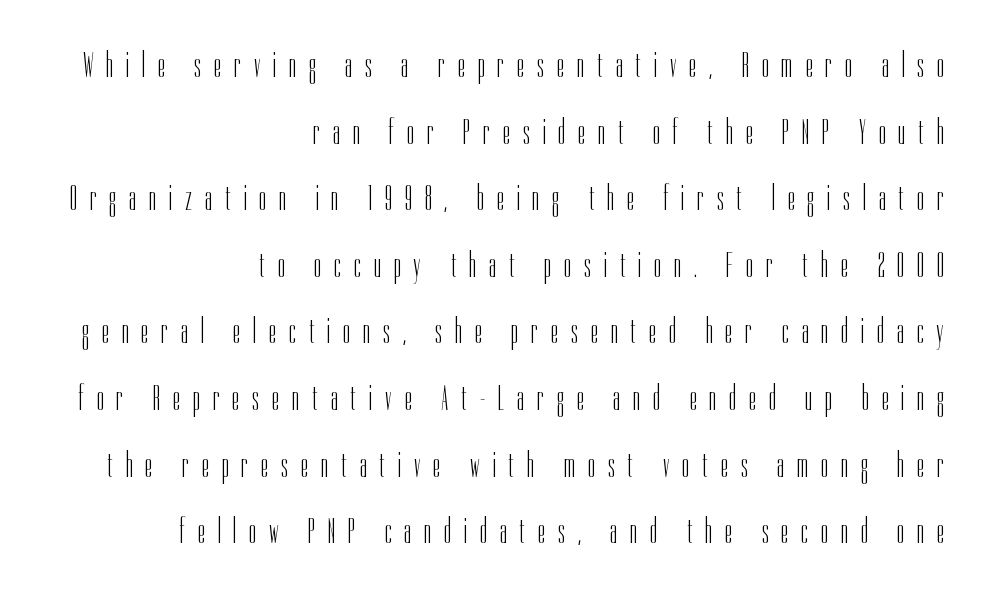
The image shows 36 px light, condensed sans-serif type, upright; set right-aligned, line spacing 1.85x, unusually wide letter spacing (+0.36 em), not underlined; low stroke contrast and a medium x-height.
